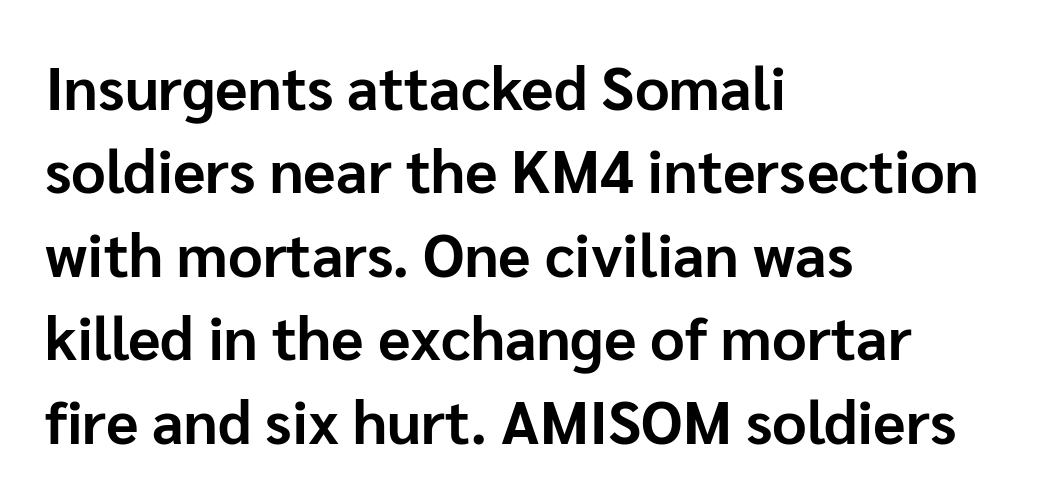
{"serif": "no", "italic": "no", "bold": "yes", "weight": "bold", "width": "normal", "stroke_contrast": "low", "x_height": "medium", "monospaced": "no", "underline": "no", "align": "left", "line_spacing": "normal", "line_spacing_ratio": 1.39, "letter_spacing": "normal", "letter_spacing_em": 0.0, "glyph_px": 60}
